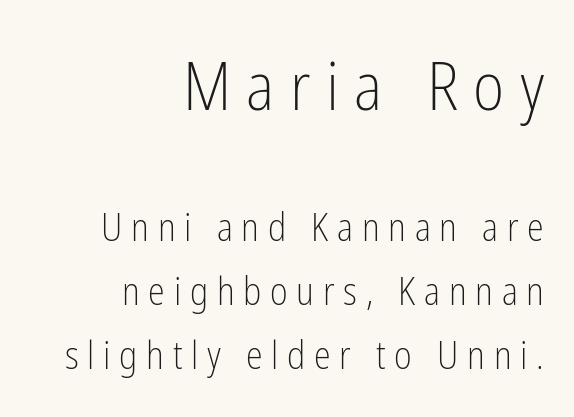
{"serif": "no", "italic": "no", "bold": "no", "weight": "light", "width": "condensed", "stroke_contrast": "low", "x_height": "medium", "monospaced": "no", "underline": "no", "align": "right", "line_spacing": "normal", "line_spacing_ratio": 1.68, "letter_spacing": "wide", "letter_spacing_em": 0.23, "larger_block": "first", "size_ratio": 1.76, "glyph_px": 67}
